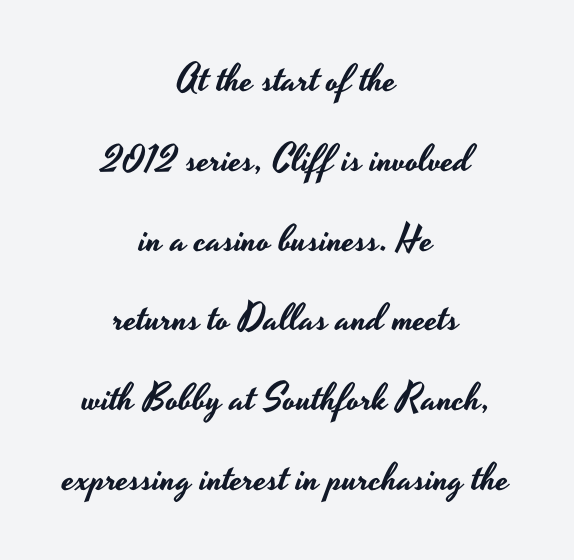
Q: Is the text italic (slanted)? A: Yes.
Q: Is the typeface a serif or a sans-serif typeface? A: Sans-serif.
Q: Is the text underlined? A: No.
Q: How is the paragraph aligned? A: Centered.
Q: Is the spacing between letters normal or unusually wide? A: Normal.
Q: Is the spacing between lines tight, normal or loose? A: Loose.
Q: Width (condensed, normal, or wide)? A: Wide.
Q: Stroke contrast? A: Low.
Q: x-height? A: Small.
Q: Monospaced? A: No.
